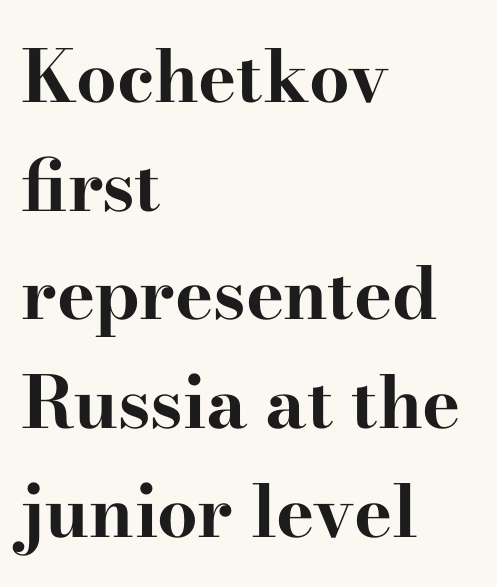
{"serif": "yes", "italic": "no", "bold": "yes", "weight": "bold", "width": "wide", "stroke_contrast": "high", "x_height": "small", "monospaced": "no", "underline": "no", "align": "left", "line_spacing": "normal", "line_spacing_ratio": 1.51, "letter_spacing": "normal", "letter_spacing_em": 0.0, "glyph_px": 72}
